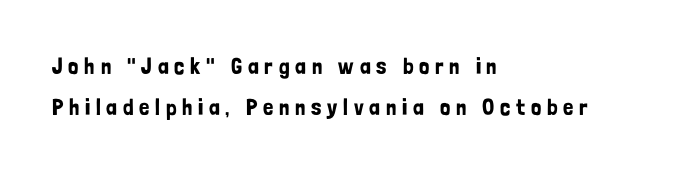
The image shows 23 px text type, upright; set left-aligned, line spacing 1.77x, unusually wide letter spacing (+0.25 em), not underlined.
